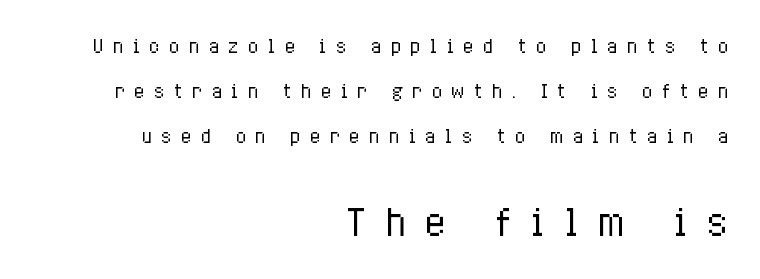
Q: Is the text bold? A: No.
Q: Is the text italic (slanted)? A: No, it is upright.
Q: Is the text underlined? A: No.
Q: How is the paragraph aligned? A: Right-aligned.
Q: Is the spacing between letters normal or unusually wide? A: Unusually wide.
Q: Is the spacing between lines tight, normal or loose? A: Loose.
Q: Which block of text is set in a larger size, the first (top) or the second (bottom)? A: The second (bottom) one.
Q: Width (condensed, normal, or wide)? A: Condensed.
Q: Stroke contrast? A: Low.
Q: x-height? A: Medium.
Q: Monospaced? A: No.
